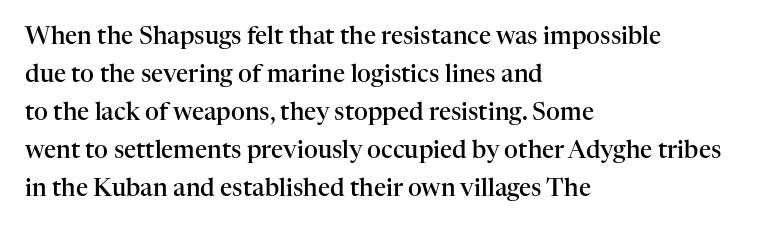
{"italic": "no", "bold": "semi", "underline": "no", "align": "left", "line_spacing": "normal", "line_spacing_ratio": 1.58, "letter_spacing": "normal", "letter_spacing_em": 0.0, "glyph_px": 24}
